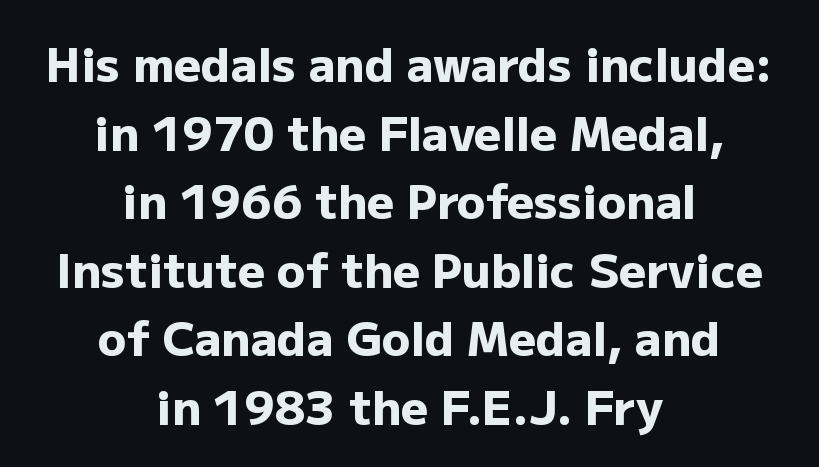
A clean baseline with only descenders dipping below it. Designer's note — italics off, roman on. Whoever set this chose a conventional vertical rhythm. Varying glyph widths throughout — classic text-font behaviour. This sample uses plain, unmodified letter spacing.
